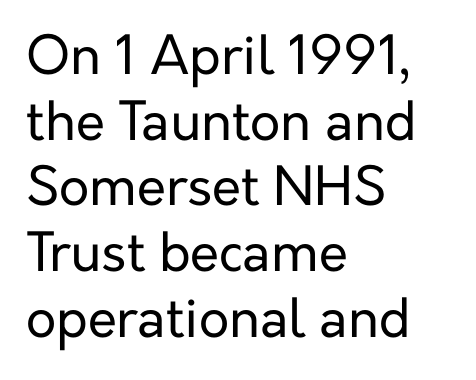
The image shows 53 px regular-weight sans-serif type, upright; set left-aligned, line spacing 1.24x, normal letter spacing, not underlined; low stroke contrast and a medium x-height.
